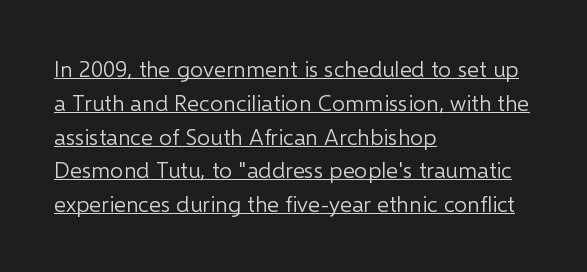
{"italic": "no", "bold": "no", "underline": "yes", "align": "left", "line_spacing": "normal", "line_spacing_ratio": 1.47, "letter_spacing": "normal", "letter_spacing_em": 0.0, "glyph_px": 23}
